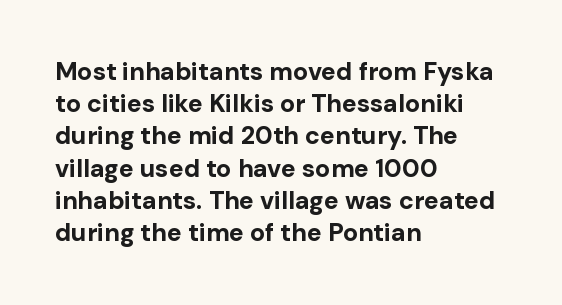
Q: Is the text bold? A: Yes.
Q: Is the text italic (slanted)? A: No, it is upright.
Q: Is the text underlined? A: No.
Q: How is the paragraph aligned? A: Left-aligned.
Q: Is the spacing between letters normal or unusually wide? A: Normal.
Q: Is the spacing between lines tight, normal or loose? A: Normal.
